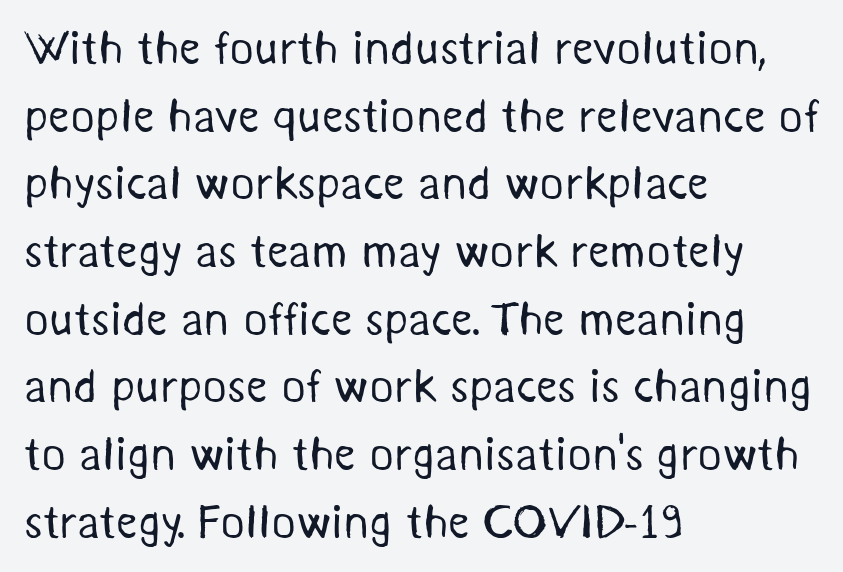
Q: Is the text bold? A: No.
Q: Is the typeface a serif or a sans-serif typeface? A: Sans-serif.
Q: Is the text underlined? A: No.
Q: How is the paragraph aligned? A: Left-aligned.
Q: Is the spacing between letters normal or unusually wide? A: Normal.
Q: Is the spacing between lines tight, normal or loose? A: Normal.
Q: Width (condensed, normal, or wide)? A: Normal.
Q: Stroke contrast? A: Medium.
Q: x-height? A: Medium.
Q: Monospaced? A: No.
